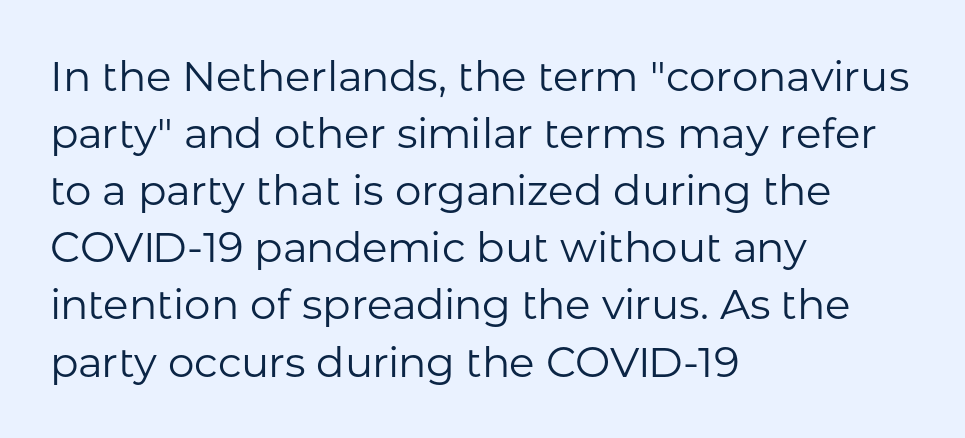
Q: Is the text bold? A: No.
Q: Is the text italic (slanted)? A: No, it is upright.
Q: Is the typeface a serif or a sans-serif typeface? A: Sans-serif.
Q: Is the text underlined? A: No.
Q: How is the paragraph aligned? A: Left-aligned.
Q: Is the spacing between letters normal or unusually wide? A: Normal.
Q: Is the spacing between lines tight, normal or loose? A: Normal.
Q: Width (condensed, normal, or wide)? A: Normal.
Q: Stroke contrast? A: Low.
Q: x-height? A: Medium.
Q: Monospaced? A: No.
